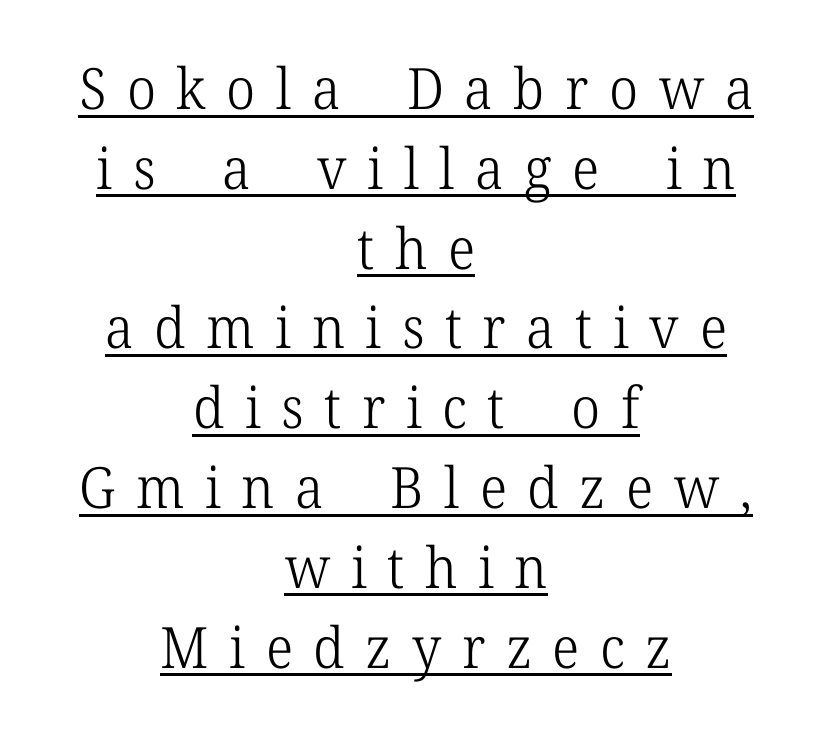
{"serif": "yes", "italic": "no", "bold": "no", "weight": "light", "width": "normal", "stroke_contrast": "low", "x_height": "medium", "monospaced": "no", "underline": "yes", "align": "center", "line_spacing": "normal", "line_spacing_ratio": 1.4, "letter_spacing": "wide", "letter_spacing_em": 0.36, "glyph_px": 57}
